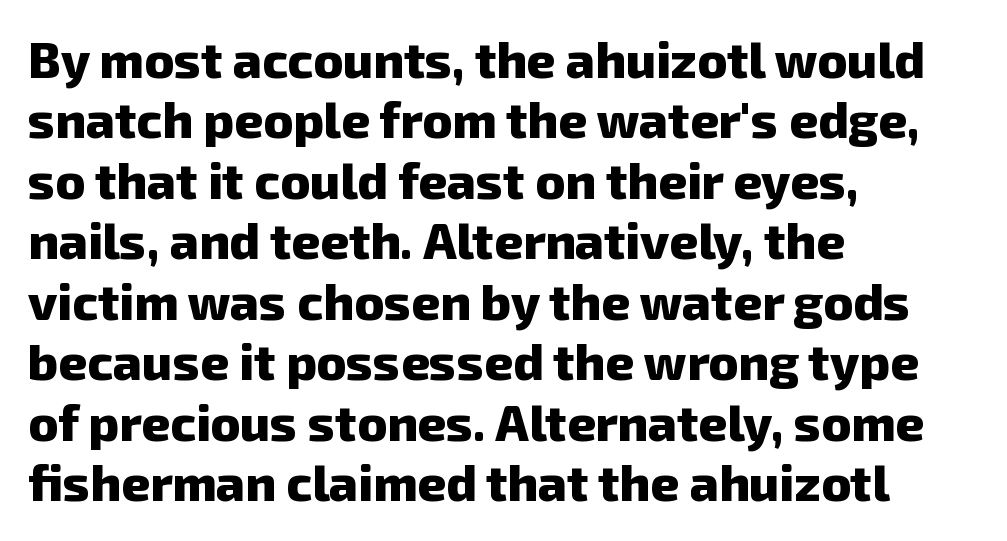
{"serif": "no", "bold": "yes", "weight": "heavy", "width": "normal", "stroke_contrast": "low", "x_height": "medium", "monospaced": "no", "underline": "no", "align": "left", "line_spacing_ratio": 1.21, "letter_spacing": "normal", "letter_spacing_em": 0.0, "glyph_px": 50}
